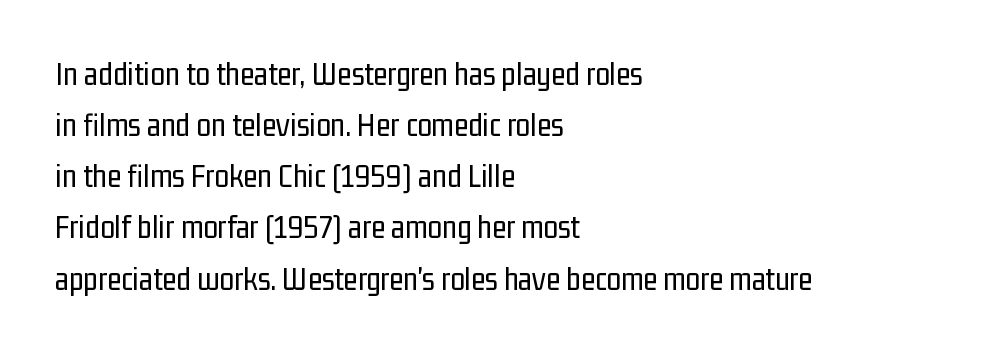
Q: Is the text bold? A: No.
Q: Is the text italic (slanted)? A: No, it is upright.
Q: Is the typeface a serif or a sans-serif typeface? A: Sans-serif.
Q: Is the text underlined? A: No.
Q: How is the paragraph aligned? A: Left-aligned.
Q: Is the spacing between letters normal or unusually wide? A: Normal.
Q: Is the spacing between lines tight, normal or loose? A: Normal.
Q: Width (condensed, normal, or wide)? A: Condensed.
Q: Stroke contrast? A: Low.
Q: x-height? A: Medium.
Q: Monospaced? A: No.
